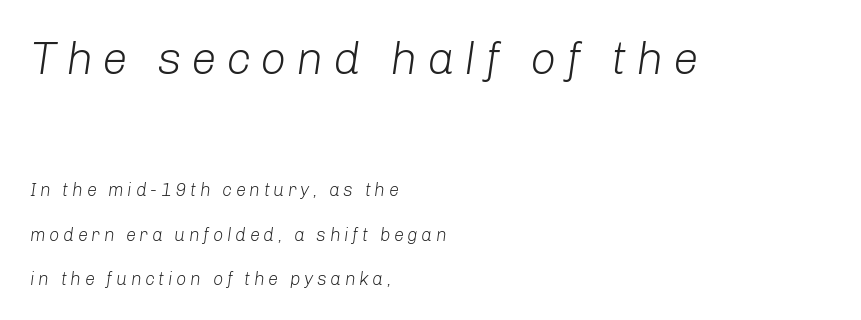
{"italic": "yes", "lean": "right", "slant_degrees": 8, "bold": "no", "weight": "light", "width": "normal", "stroke_contrast": "low", "x_height": "medium", "monospaced": "no", "underline": "no", "align": "left", "line_spacing": "loose", "line_spacing_ratio": 2.45, "letter_spacing": "wide", "letter_spacing_em": 0.2, "larger_block": "first", "size_ratio": 2.56, "glyph_px": 46}
